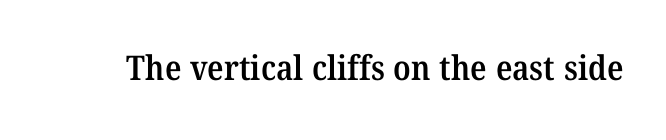
The image shows 34 px semibold serif type; set normal letter spacing, not underlined; medium stroke contrast and a medium x-height.
